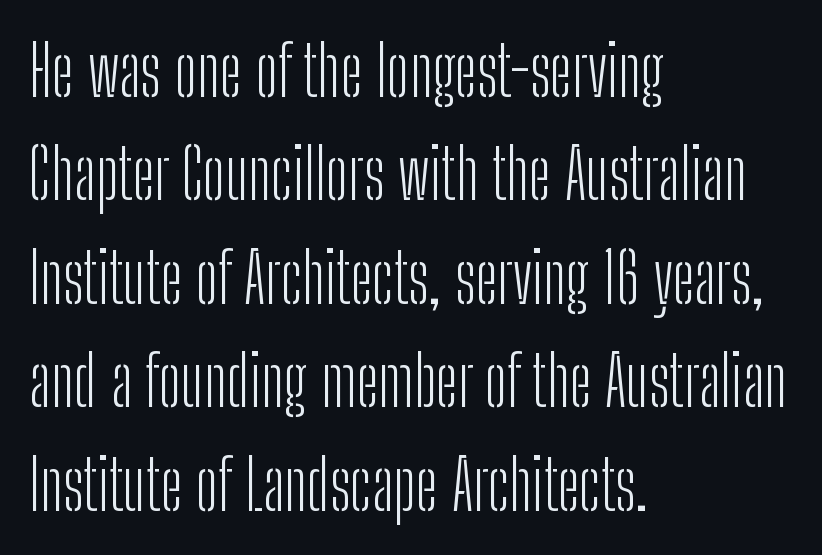
The letterforms sit at book weight or below. The words here are not underlined. Summary of vertical rhythm: regular, with standard interline spacing. The specimen reads as upright at a glance.
